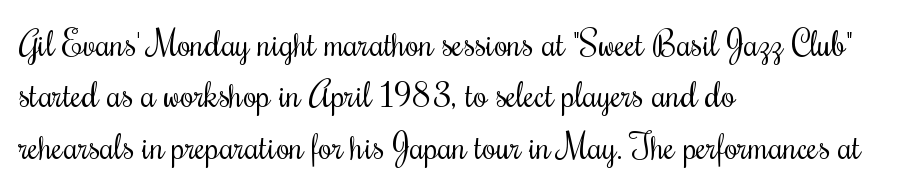
Q: Is the text bold? A: No.
Q: Is the text italic (slanted)? A: Yes.
Q: Is the typeface a serif or a sans-serif typeface? A: Serif.
Q: Is the text underlined? A: No.
Q: How is the paragraph aligned? A: Left-aligned.
Q: Is the spacing between letters normal or unusually wide? A: Normal.
Q: Is the spacing between lines tight, normal or loose? A: Normal.
Q: Width (condensed, normal, or wide)? A: Condensed.
Q: Stroke contrast? A: Medium.
Q: x-height? A: Small.
Q: Monospaced? A: No.
